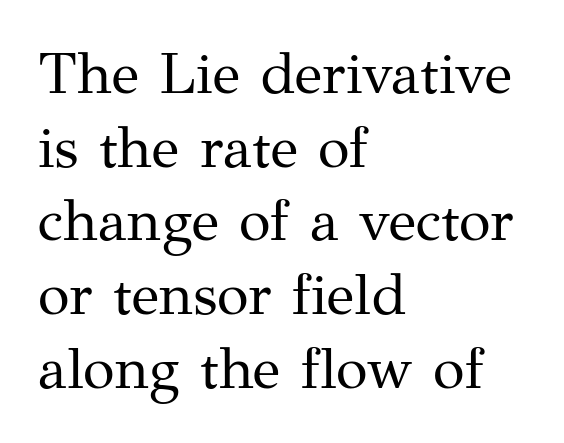
The image shows 58 px regular-weight serif type, upright; set left-aligned, normal line spacing (1.27x), normal letter spacing, not underlined; medium stroke contrast and a medium x-height.
